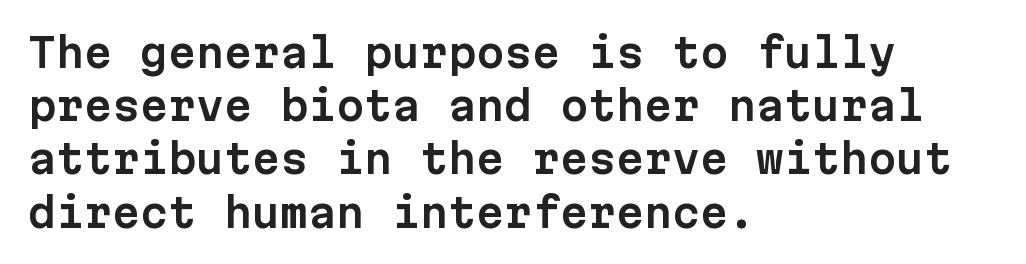
Q: Is the text italic (slanted)? A: No, it is upright.
Q: Is the typeface a serif or a sans-serif typeface? A: Sans-serif.
Q: Is the text underlined? A: No.
Q: How is the paragraph aligned? A: Left-aligned.
Q: Is the spacing between letters normal or unusually wide? A: Normal.
Q: Is the spacing between lines tight, normal or loose? A: Normal.
Q: Width (condensed, normal, or wide)? A: Normal.
Q: Stroke contrast? A: Low.
Q: x-height? A: Medium.
Q: Monospaced? A: Yes.
